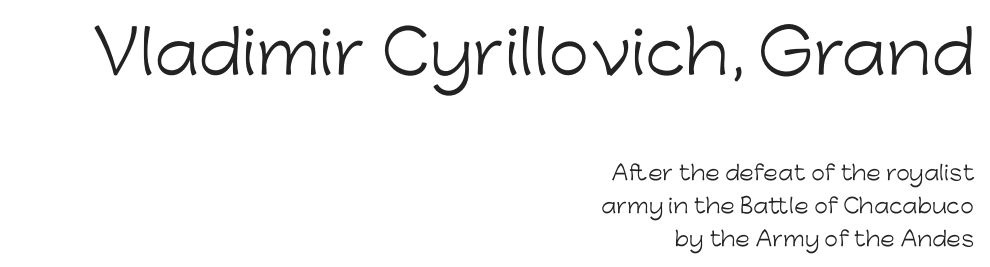
Q: Is the text bold? A: No.
Q: Is the text italic (slanted)? A: No, it is upright.
Q: Is the typeface a serif or a sans-serif typeface? A: Sans-serif.
Q: Is the text underlined? A: No.
Q: How is the paragraph aligned? A: Right-aligned.
Q: Is the spacing between letters normal or unusually wide? A: Normal.
Q: Is the spacing between lines tight, normal or loose? A: Normal.
Q: Which block of text is set in a larger size, the first (top) or the second (bottom)? A: The first (top) one.
Q: Width (condensed, normal, or wide)? A: Normal.
Q: Stroke contrast? A: Low.
Q: x-height? A: Medium.
Q: Monospaced? A: No.
